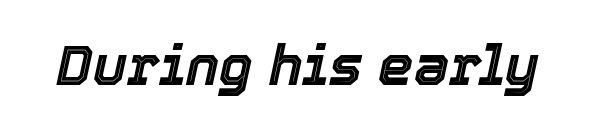
{"italic": "yes", "lean": "right", "slant_degrees": 12, "width": "normal", "x_height": "medium", "monospaced": "no", "underline": "no", "letter_spacing": "normal", "letter_spacing_em": 0.0, "glyph_px": 56}
